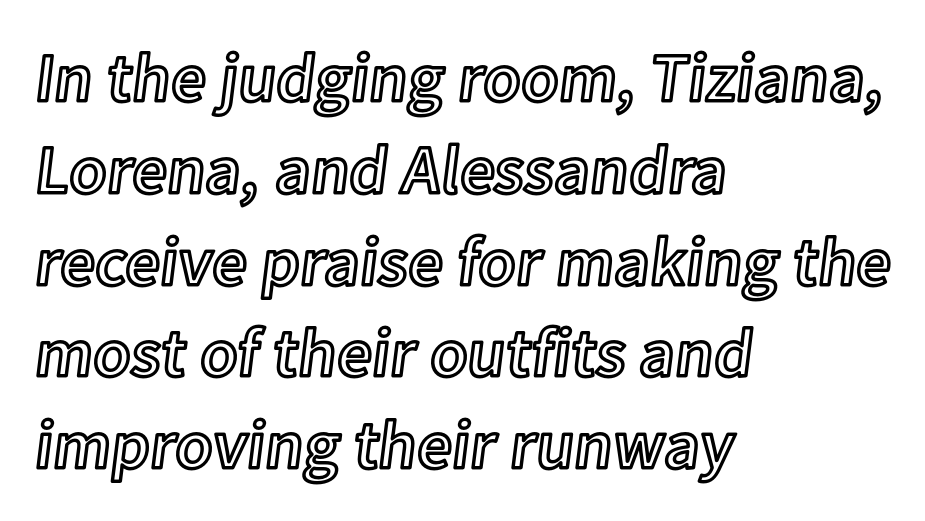
{"width": "normal", "x_height": "medium", "monospaced": "no", "underline": "no", "align": "left", "line_spacing": "normal", "line_spacing_ratio": 1.33, "letter_spacing": "normal", "letter_spacing_em": 0.0, "glyph_px": 69}
